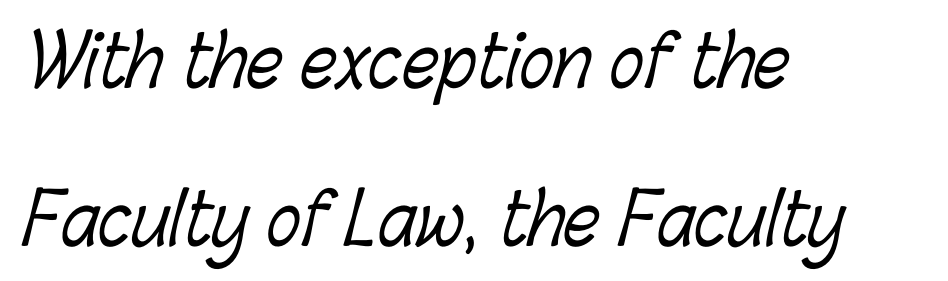
Note the varied advance widths — an 'i' is clearly narrower than an 'm'. Widely set lines give the paragraph a tall, airy silhouette. Plain, unruled lines of type. The ragged edge is on the right, which tells us the setting is flush left.
